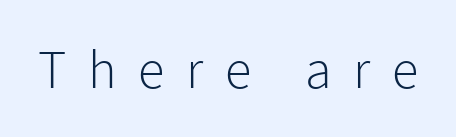
{"serif": "no", "italic": "no", "bold": "no", "weight": "light", "width": "normal", "stroke_contrast": "low", "x_height": "medium", "monospaced": "no", "underline": "no", "letter_spacing": "wide", "letter_spacing_em": 0.4, "glyph_px": 54}
